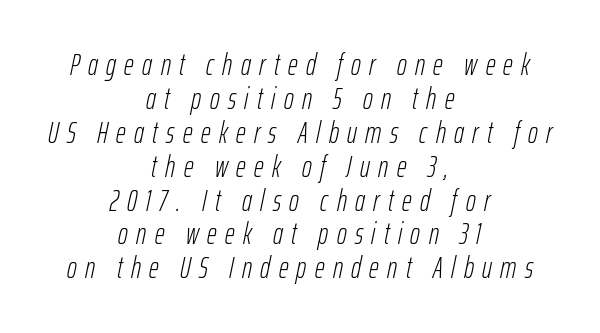
The image shows 30 px light, condensed type, italic (leaning right); set centered, tight line spacing (1.13x), unusually wide letter spacing (+0.28 em), not underlined; low stroke contrast and a medium x-height.
